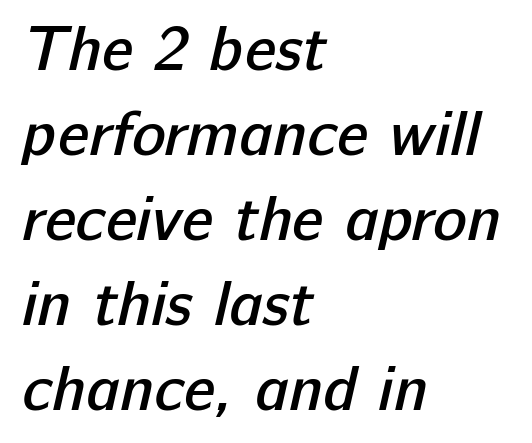
Q: Is the text bold? A: Semi-bold.
Q: Is the typeface a serif or a sans-serif typeface? A: Sans-serif.
Q: Is the text underlined? A: No.
Q: How is the paragraph aligned? A: Left-aligned.
Q: Is the spacing between letters normal or unusually wide? A: Normal.
Q: Is the spacing between lines tight, normal or loose? A: Normal.
Q: Width (condensed, normal, or wide)? A: Normal.
Q: Stroke contrast? A: Low.
Q: x-height? A: Medium.
Q: Monospaced? A: No.
